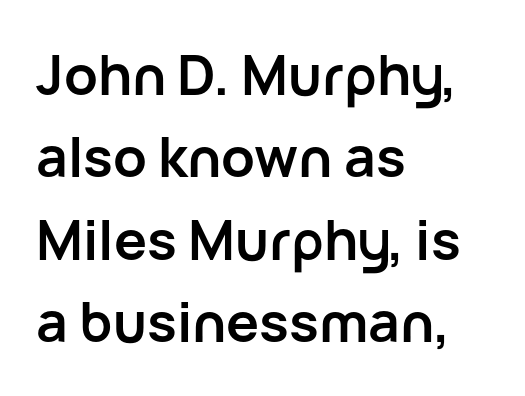
{"serif": "no", "italic": "no", "bold": "yes", "weight": "semibold", "width": "normal", "stroke_contrast": "low", "x_height": "medium", "monospaced": "no", "underline": "no", "align": "left", "line_spacing": "normal", "line_spacing_ratio": 1.5, "letter_spacing": "normal", "letter_spacing_em": 0.0, "glyph_px": 55}
